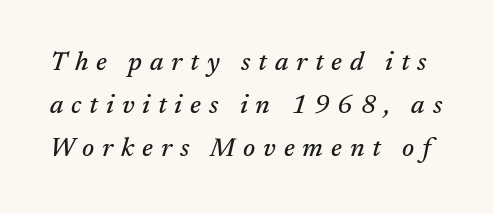
The block of text has a typical density, with ordinary space between rows. Check the space under the baseline: it is left empty. Is the letter spacing exaggerated? Yes — the characters are pushed far apart. Designer's note — italics engaged.
